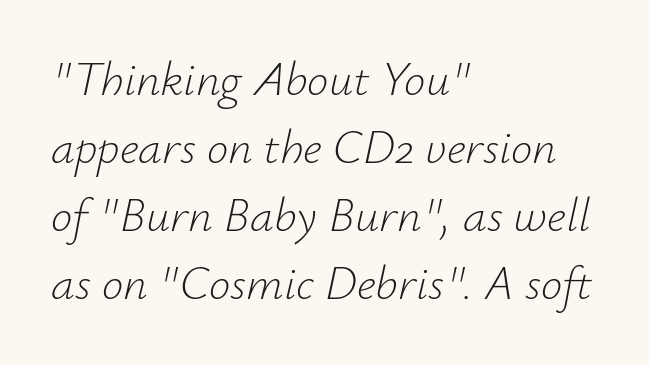
Q: Is the text bold? A: No.
Q: Is the text italic (slanted)? A: Yes, it leans right by about 12 degrees.
Q: Is the text underlined? A: No.
Q: How is the paragraph aligned? A: Left-aligned.
Q: Is the spacing between letters normal or unusually wide? A: Normal.
Q: Is the spacing between lines tight, normal or loose? A: Normal.
Q: Width (condensed, normal, or wide)? A: Normal.
Q: Stroke contrast? A: Low.
Q: x-height? A: Small.
Q: Monospaced? A: No.
